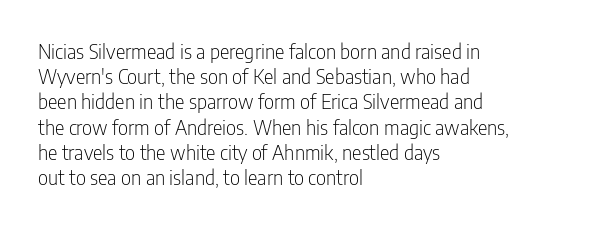
The image shows 20 px text type, upright; set left-aligned, normal line spacing (1.26x), normal letter spacing, not underlined.
